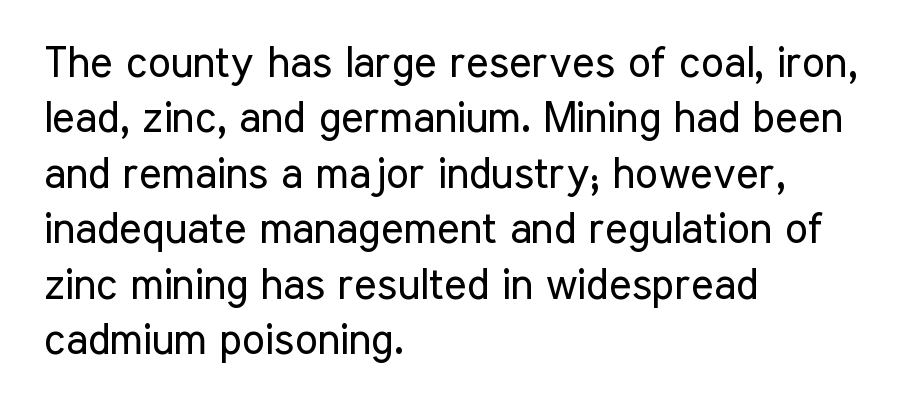
The image shows 43 px regular-weight, condensed sans-serif type, upright; set left-aligned, normal line spacing (1.29x), normal letter spacing, not underlined; low stroke contrast and a medium x-height.
